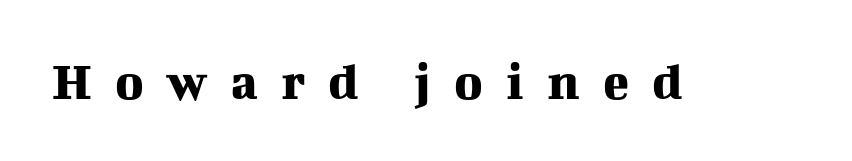
The letters stand upright; this is a roman face. The string is rendered with underlining switched off. Is this a sans? No — the strokes have serifs. The horizontal fit of the characters is loose and conspicuously gappy. The letters advance in unequal steps, a hallmark of proportional type.
